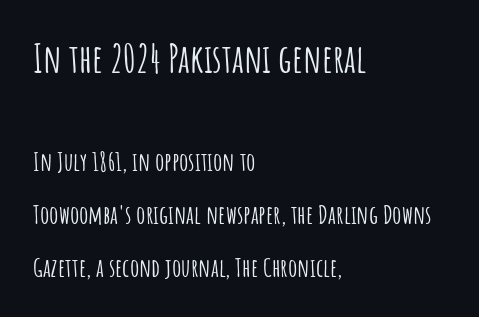
The image shows 39 px condensed sans-serif type, upright; set left-aligned, loose line spacing (2.04x), normal letter spacing, not underlined; the first (top) block is 1.5x larger; low stroke contrast and a large x-height.
